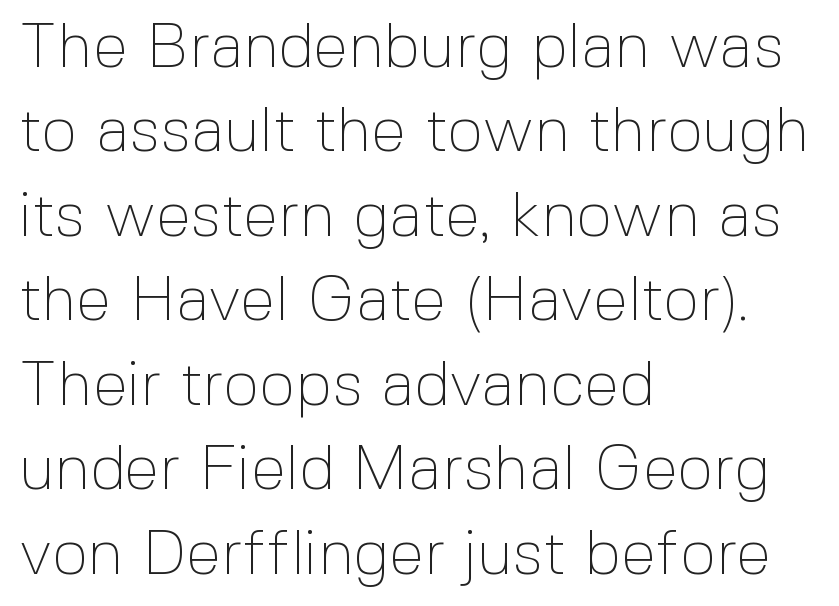
{"serif": "no", "italic": "no", "bold": "no", "weight": "thin", "width": "normal", "x_height": "medium", "monospaced": "no", "underline": "no", "align": "left", "line_spacing": "normal", "line_spacing_ratio": 1.34, "letter_spacing": "normal", "letter_spacing_em": 0.0, "glyph_px": 63}
